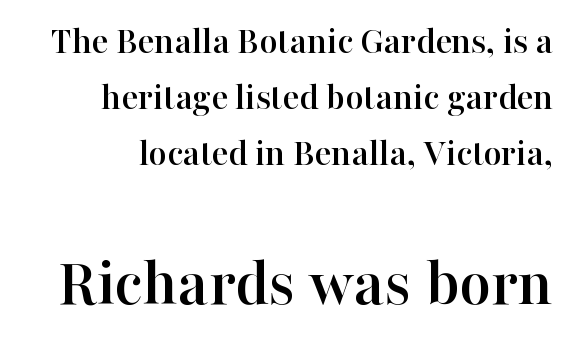
Q: Is the text italic (slanted)? A: No, it is upright.
Q: Is the typeface a serif or a sans-serif typeface? A: Serif.
Q: Is the text underlined? A: No.
Q: How is the paragraph aligned? A: Right-aligned.
Q: Is the spacing between letters normal or unusually wide? A: Normal.
Q: Is the spacing between lines tight, normal or loose? A: Normal.
Q: Which block of text is set in a larger size, the first (top) or the second (bottom)? A: The second (bottom) one.
Q: Width (condensed, normal, or wide)? A: Normal.
Q: Stroke contrast? A: High.
Q: x-height? A: Medium.
Q: Monospaced? A: No.
